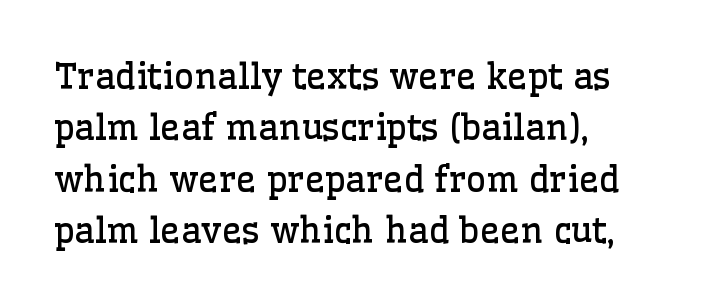
Q: Is the text bold? A: No.
Q: Is the text italic (slanted)? A: No, it is upright.
Q: Is the typeface a serif or a sans-serif typeface? A: Serif.
Q: Is the text underlined? A: No.
Q: How is the paragraph aligned? A: Left-aligned.
Q: Is the spacing between letters normal or unusually wide? A: Normal.
Q: Is the spacing between lines tight, normal or loose? A: Normal.
Q: Width (condensed, normal, or wide)? A: Normal.
Q: Stroke contrast? A: Low.
Q: x-height? A: Medium.
Q: Monospaced? A: No.
